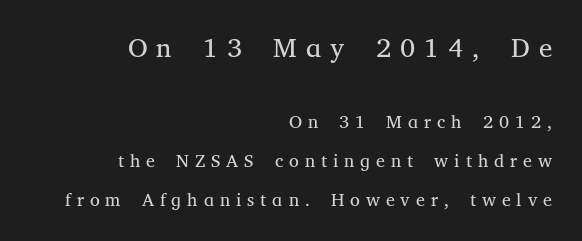
Q: Is the text bold? A: No.
Q: Is the text italic (slanted)? A: No, it is upright.
Q: Is the text underlined? A: No.
Q: How is the paragraph aligned? A: Right-aligned.
Q: Is the spacing between letters normal or unusually wide? A: Unusually wide.
Q: Is the spacing between lines tight, normal or loose? A: Loose.
Q: Which block of text is set in a larger size, the first (top) or the second (bottom)? A: The first (top) one.
